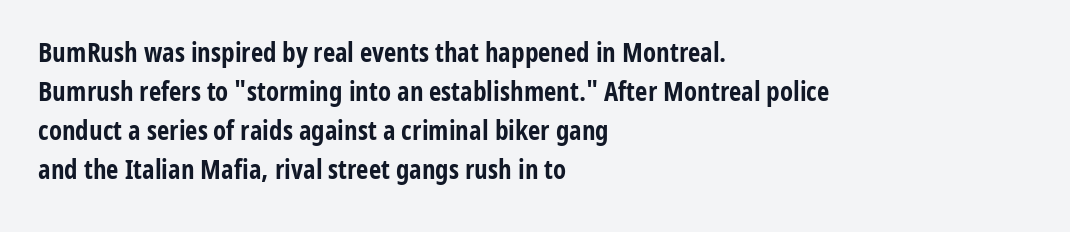
The typography opts for an upright posture over an oblique one. The face used here has the dense, thick strokes of a bold. Words float on clear page, feet unadorned. The typesetter chose a ragged-right arrangement here.
